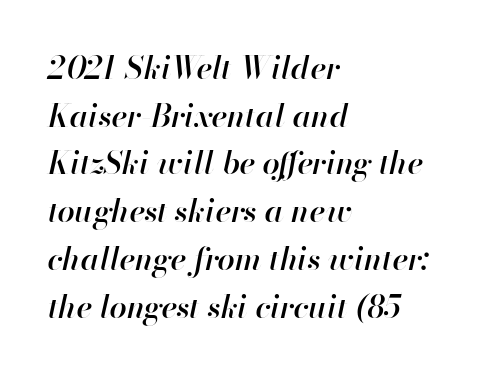
The image shows 31 px semibold type, italic (leaning right); set left-aligned, normal line spacing (1.54x), normal letter spacing, not underlined; high stroke contrast and a small x-height.
